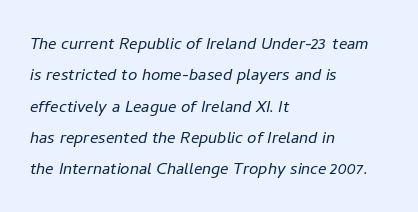
{"italic": "yes", "lean": "right", "slant_degrees": 11, "bold": "no", "underline": "no", "align": "left", "line_spacing": "normal", "line_spacing_ratio": 1.49, "letter_spacing": "normal", "letter_spacing_em": 0.0, "glyph_px": 21}
